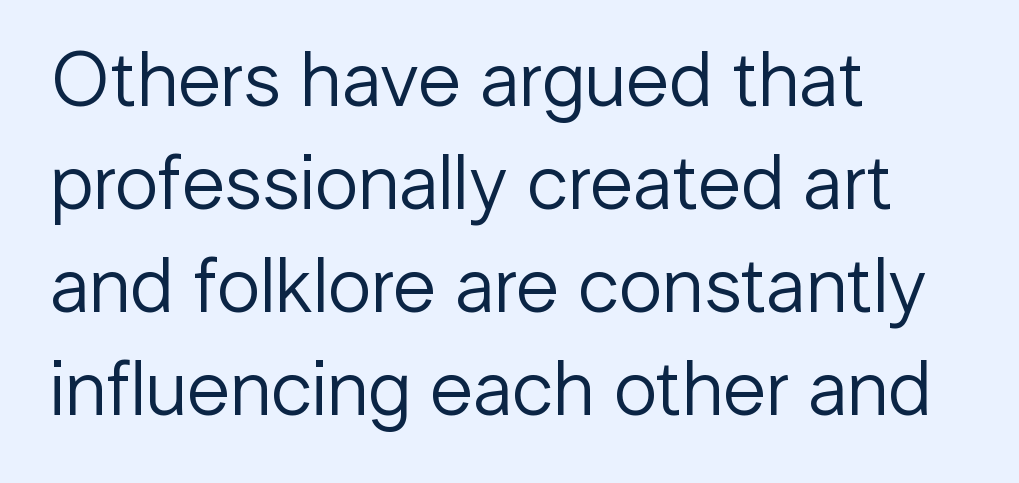
The image shows 78 px regular-weight sans-serif type, upright; set left-aligned, normal line spacing (1.32x), normal letter spacing, not underlined; low stroke contrast and a medium x-height.
